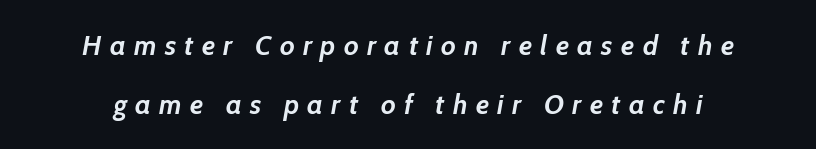
{"italic": "yes", "lean": "right", "slant_degrees": 10, "bold": "yes", "weight": "semibold", "width": "normal", "stroke_contrast": "low", "x_height": "medium", "monospaced": "no", "underline": "no", "line_spacing": "loose", "line_spacing_ratio": 2.11, "letter_spacing": "wide", "letter_spacing_em": 0.3, "glyph_px": 28}
